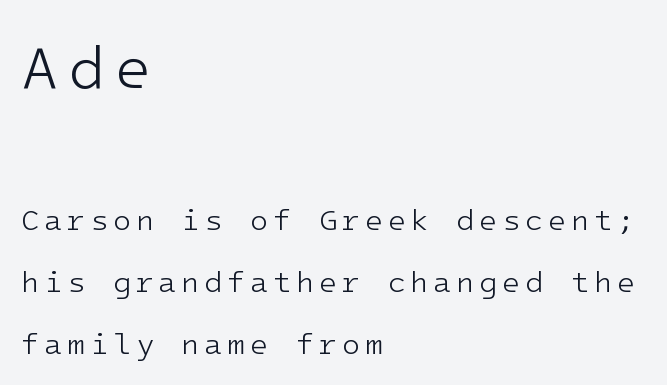
Q: Is the text bold? A: No.
Q: Is the text italic (slanted)? A: No, it is upright.
Q: Is the typeface a serif or a sans-serif typeface? A: Sans-serif.
Q: Is the text underlined? A: No.
Q: How is the paragraph aligned? A: Left-aligned.
Q: Is the spacing between lines tight, normal or loose? A: Loose.
Q: Which block of text is set in a larger size, the first (top) or the second (bottom)? A: The first (top) one.
Q: Width (condensed, normal, or wide)? A: Normal.
Q: Stroke contrast? A: Low.
Q: x-height? A: Medium.
